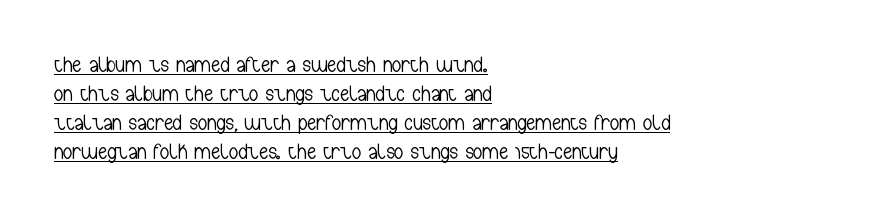
{"italic": "no", "bold": "no", "underline": "yes", "align": "left", "line_spacing": "normal", "line_spacing_ratio": 1.26, "letter_spacing": "normal", "letter_spacing_em": 0.0, "glyph_px": 23}
